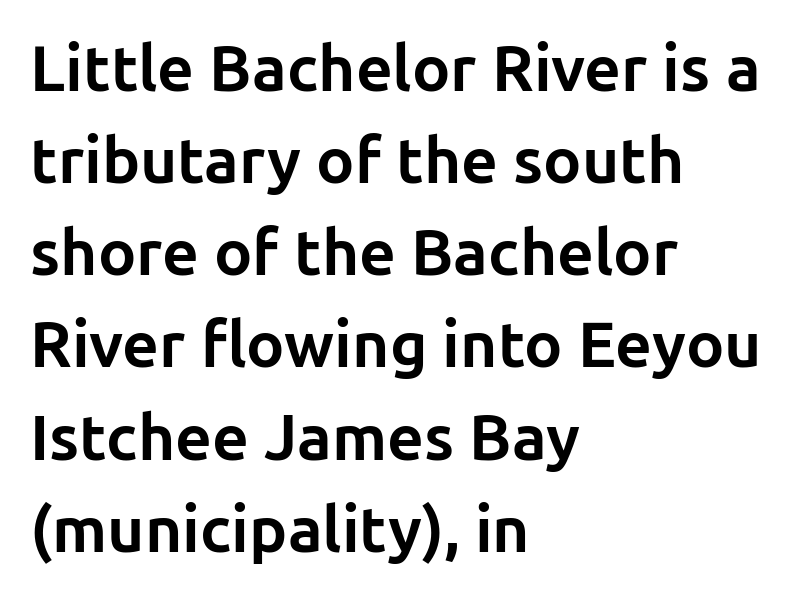
Note: no serifs on the glyphs. The rendering uses natural spacing where letterforms have individual widths. Successive baselines arrive at the customary interval. Leftover space on each line is placed entirely after the last word.
